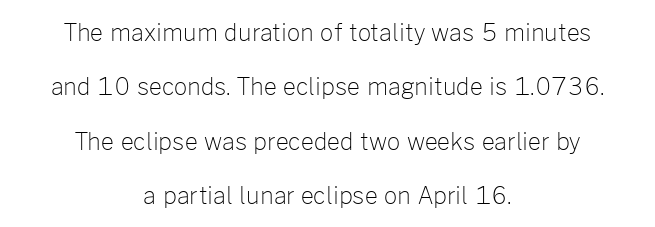
Q: Is the text bold? A: No.
Q: Is the text italic (slanted)? A: No, it is upright.
Q: Is the text underlined? A: No.
Q: How is the paragraph aligned? A: Centered.
Q: Is the spacing between letters normal or unusually wide? A: Normal.
Q: Is the spacing between lines tight, normal or loose? A: Loose.
